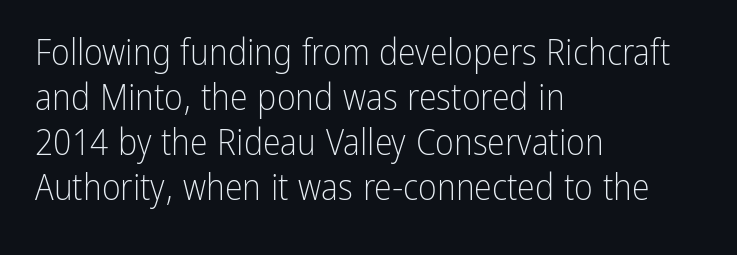
The image shows 36 px light, condensed sans-serif type, upright; set left-aligned, normal line spacing (1.25x), normal letter spacing, not underlined; low stroke contrast and a medium x-height.
